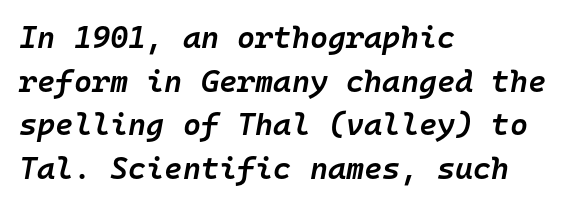
{"italic": "yes", "lean": "right", "slant_degrees": 10, "bold": "semi", "weight": "semibold", "width": "normal", "stroke_contrast": "low", "x_height": "medium", "monospaced": "yes", "underline": "no", "align": "left", "line_spacing": "normal", "line_spacing_ratio": 1.41, "letter_spacing": "normal", "letter_spacing_em": 0.0, "glyph_px": 31}
